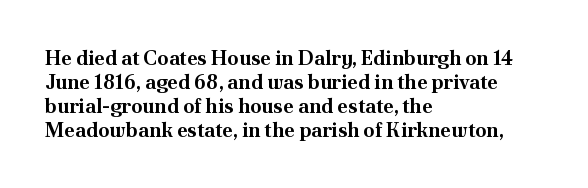
Q: Is the text bold? A: Yes.
Q: Is the text italic (slanted)? A: No, it is upright.
Q: Is the text underlined? A: No.
Q: How is the paragraph aligned? A: Left-aligned.
Q: Is the spacing between letters normal or unusually wide? A: Normal.
